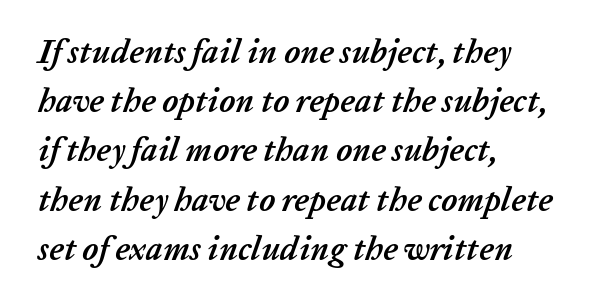
The image shows 33 px semibold type, italic (leaning right); set left-aligned, normal line spacing (1.49x), normal letter spacing, not underlined; low stroke contrast and a medium x-height.
